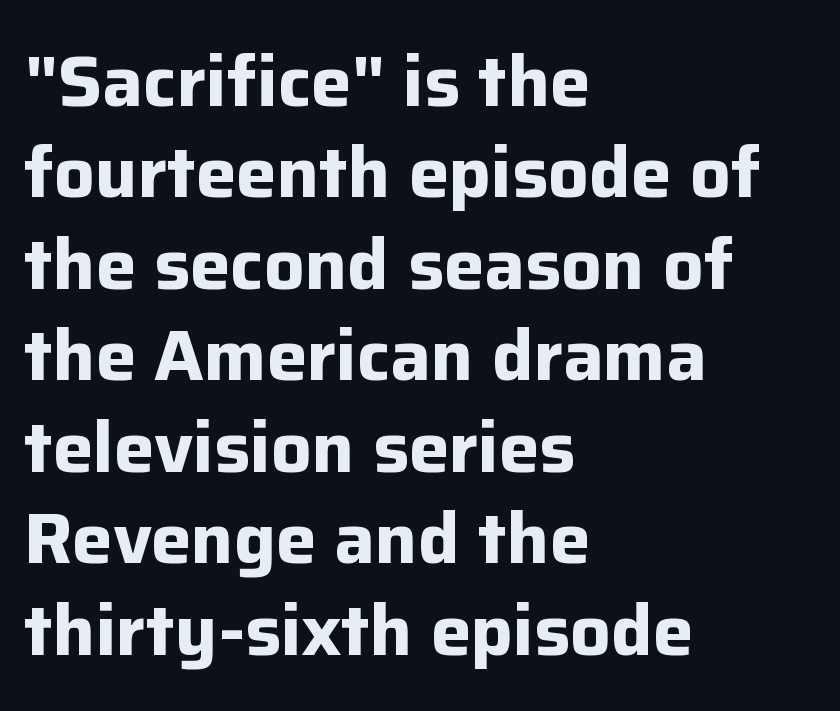
{"serif": "no", "italic": "no", "bold": "yes", "weight": "bold", "width": "normal", "stroke_contrast": "low", "x_height": "medium", "monospaced": "no", "underline": "no", "align": "left", "line_spacing": "normal", "line_spacing_ratio": 1.27, "letter_spacing": "normal", "letter_spacing_em": 0.0, "glyph_px": 72}
